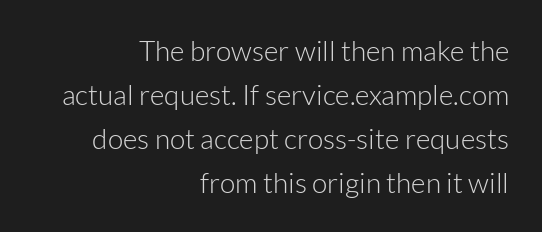
Q: Is the text bold? A: No.
Q: Is the text italic (slanted)? A: No, it is upright.
Q: Is the typeface a serif or a sans-serif typeface? A: Sans-serif.
Q: Is the text underlined? A: No.
Q: How is the paragraph aligned? A: Right-aligned.
Q: Is the spacing between letters normal or unusually wide? A: Normal.
Q: Is the spacing between lines tight, normal or loose? A: Normal.
Q: Width (condensed, normal, or wide)? A: Normal.
Q: Stroke contrast? A: Low.
Q: x-height? A: Medium.
Q: Monospaced? A: No.
